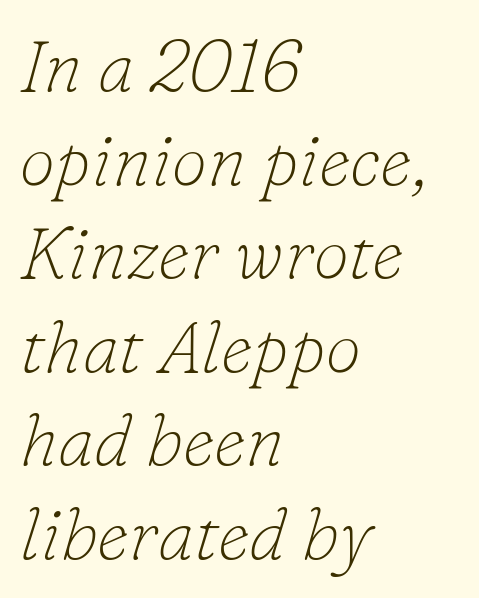
The image shows 72 px thin serif type, italic (leaning right); set left-aligned, normal line spacing (1.3x), normal letter spacing, not underlined; low stroke contrast and a small x-height.
